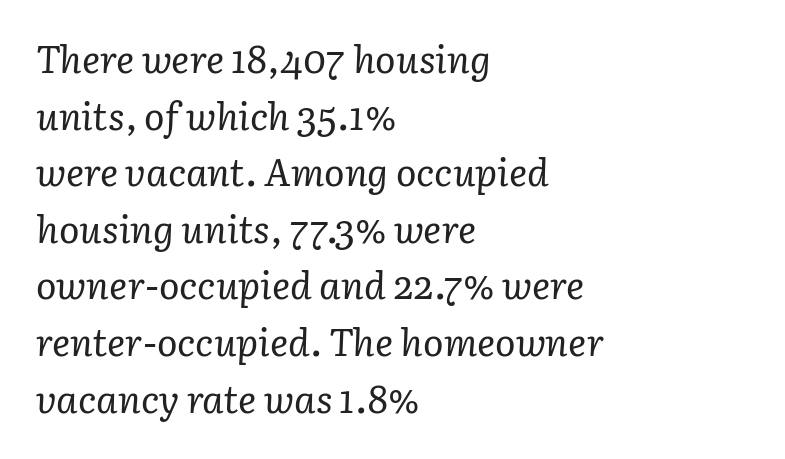
The image shows 38 px regular-weight serif type, italic (leaning right); set left-aligned, normal line spacing (1.49x), normal letter spacing, not underlined; low stroke contrast and a medium x-height.
